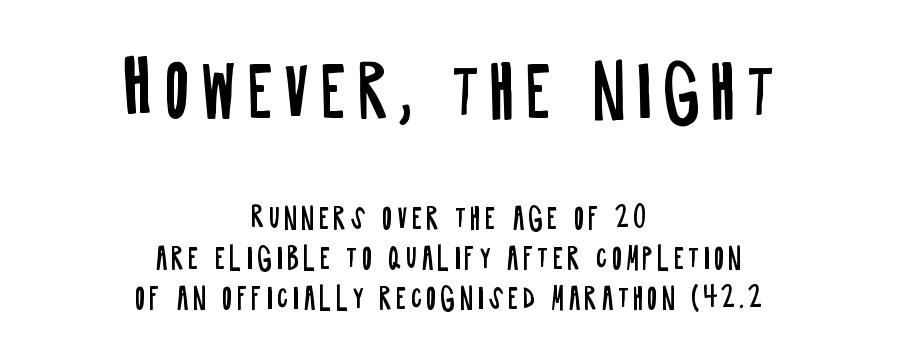
The image shows 70 px regular-weight, condensed sans-serif type, upright; set centered, normal line spacing (1.43x), not underlined; the first (top) block is 2.5x larger; low stroke contrast and a large x-height.
